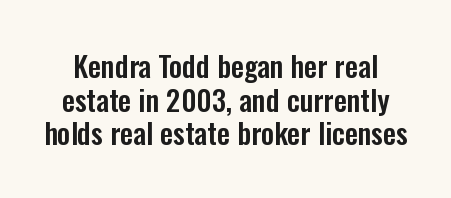
The image shows 29 px condensed sans-serif type, upright; set line spacing 1.16x, normal letter spacing, not underlined; low stroke contrast and a medium x-height.
